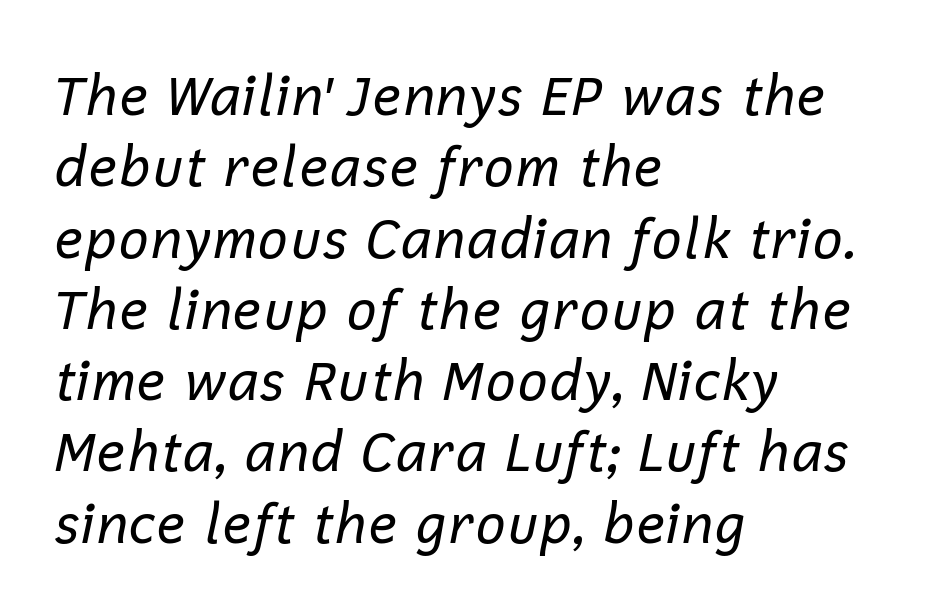
The image shows 54 px regular-weight type, italic (leaning right); set left-aligned, normal line spacing (1.32x), normal letter spacing, not underlined; low stroke contrast and a medium x-height.
